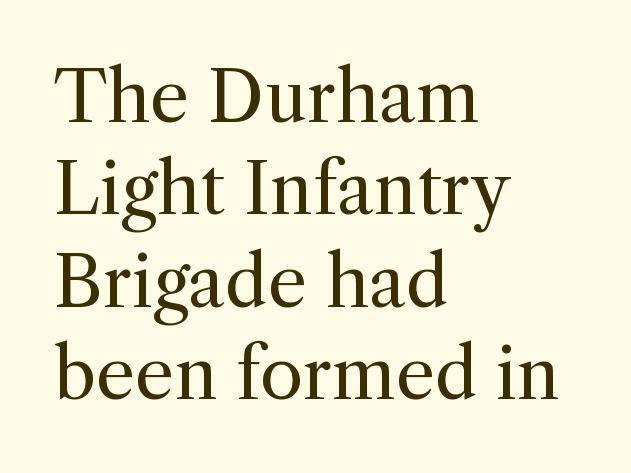
{"serif": "yes", "italic": "no", "bold": "no", "weight": "regular", "width": "normal", "x_height": "medium", "monospaced": "no", "underline": "no", "align": "left", "line_spacing": "normal", "line_spacing_ratio": 1.32, "letter_spacing": "normal", "letter_spacing_em": 0.0, "glyph_px": 70}
